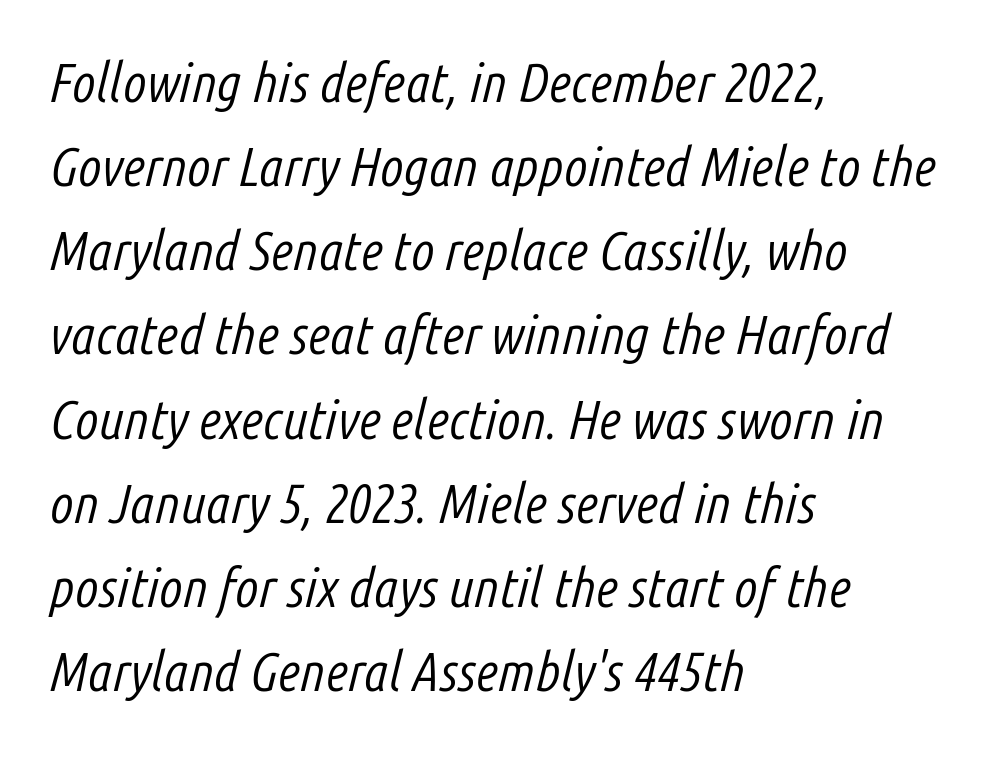
{"italic": "yes", "lean": "right", "slant_degrees": 14, "bold": "no", "weight": "light", "width": "condensed", "stroke_contrast": "low", "x_height": "medium", "monospaced": "no", "underline": "no", "align": "left", "line_spacing": "normal", "line_spacing_ratio": 1.53, "letter_spacing": "normal", "letter_spacing_em": 0.0, "glyph_px": 55}
